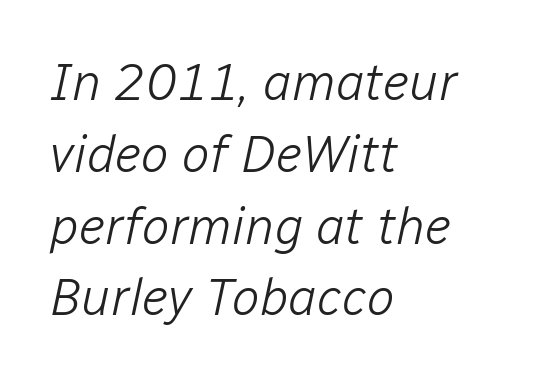
Q: Is the text bold? A: No.
Q: Is the text italic (slanted)? A: Yes, it leans right by about 12 degrees.
Q: Is the text underlined? A: No.
Q: How is the paragraph aligned? A: Left-aligned.
Q: Is the spacing between letters normal or unusually wide? A: Normal.
Q: Is the spacing between lines tight, normal or loose? A: Normal.
Q: Width (condensed, normal, or wide)? A: Normal.
Q: Stroke contrast? A: Low.
Q: x-height? A: Medium.
Q: Monospaced? A: No.
